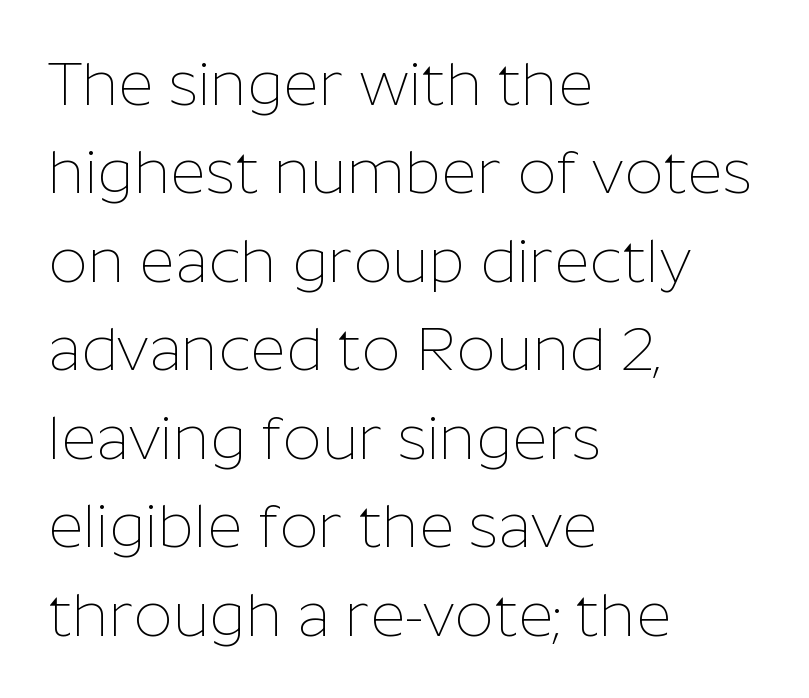
The image shows 61 px thin sans-serif type, upright; set left-aligned, normal line spacing (1.45x), normal letter spacing, not underlined; low stroke contrast and a medium x-height.
